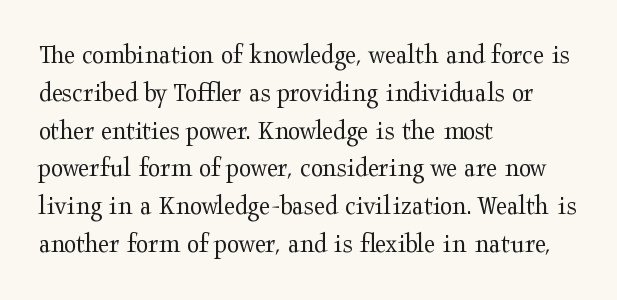
No word sits above an underline. Spacing between characters is what you'd get straight out of the box. This rendering employs a face with finishing strokes, i.e., a serif. In CSS terms this would be text-align: left. The cut favours lightness, reaching ordinary text weight at its darkest.
